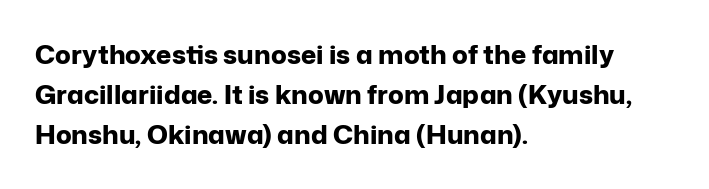
The image shows 26 px bold type, upright; set left-aligned, normal line spacing (1.54x), normal letter spacing, not underlined.
